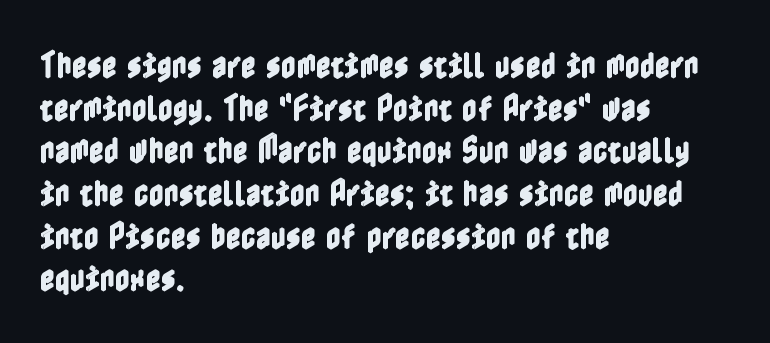
The image shows 29 px condensed type, upright; set left-aligned, normal line spacing (1.47x), normal letter spacing, not underlined; a medium x-height.
